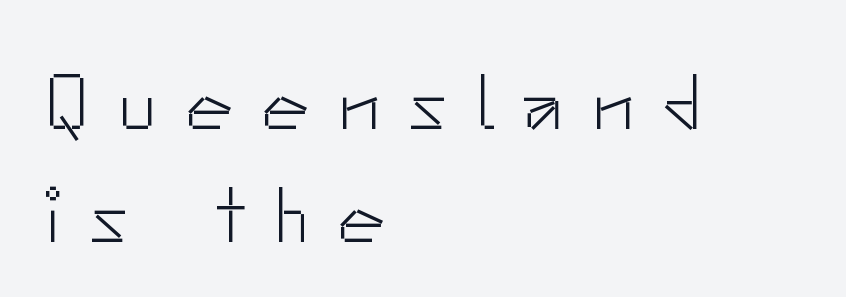
The image shows 79 px light sans-serif type, upright; set left-aligned, normal line spacing (1.43x), unusually wide letter spacing (+0.36 em), not underlined; low stroke contrast and a small x-height.
